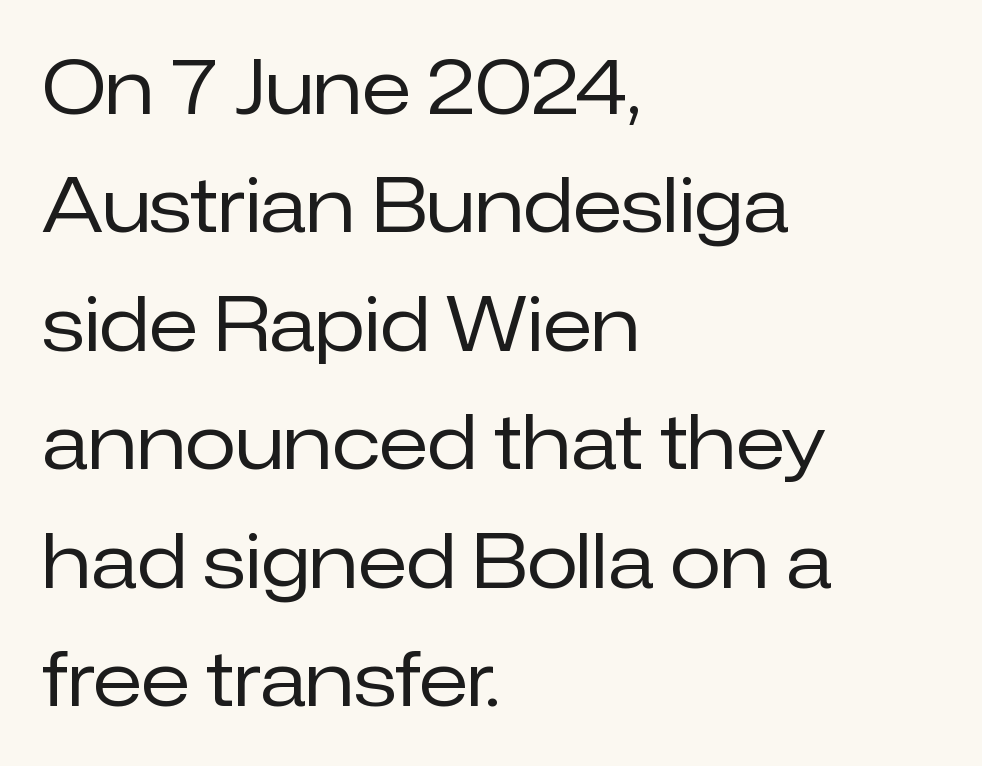
Default kerning and tracking; the words read as compact shapes. Look at the bottom of the vertical strokes: they stop flat, with no serifs. Counters stay open thanks to moderate or lighter strokes. These lines stack with their left ends in a neat column. These lines were composed using upright roman letters. The strip under each line holds only bare page.
